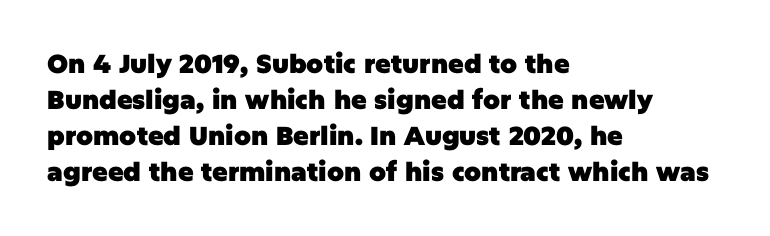
The image shows 26 px bold type, upright; set left-aligned, normal line spacing (1.39x), normal letter spacing, not underlined.
